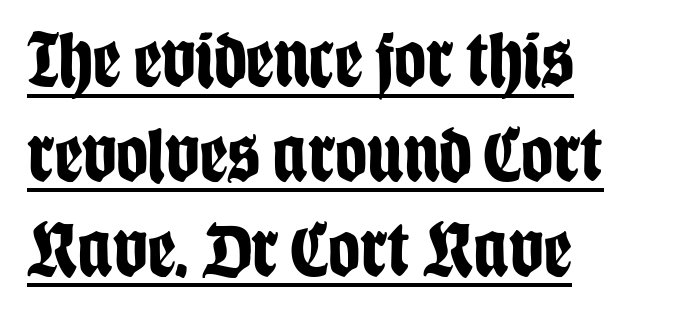
{"serif": "no", "italic": "no", "bold": "yes", "weight": "bold", "width": "condensed", "stroke_contrast": "low", "x_height": "large", "monospaced": "no", "underline": "yes", "align": "left", "line_spacing_ratio": 1.2, "letter_spacing": "normal", "letter_spacing_em": 0.0, "glyph_px": 79}
